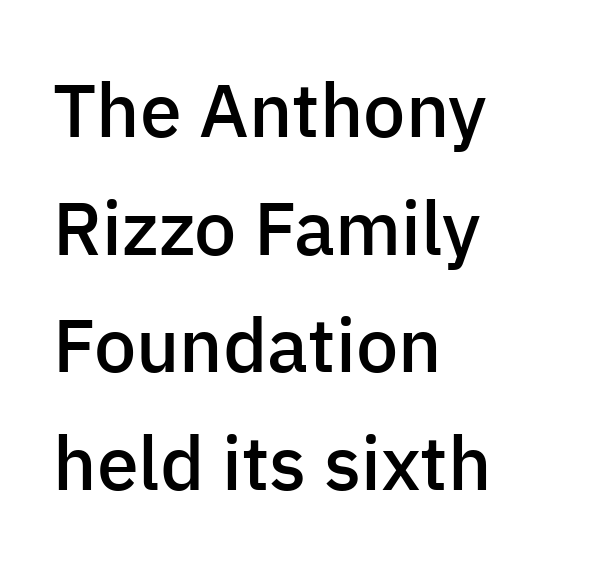
Q: Is the text bold? A: Semi-bold.
Q: Is the text italic (slanted)? A: No, it is upright.
Q: Is the typeface a serif or a sans-serif typeface? A: Sans-serif.
Q: Is the text underlined? A: No.
Q: How is the paragraph aligned? A: Left-aligned.
Q: Is the spacing between letters normal or unusually wide? A: Normal.
Q: Is the spacing between lines tight, normal or loose? A: Normal.
Q: Width (condensed, normal, or wide)? A: Normal.
Q: Stroke contrast? A: Low.
Q: x-height? A: Medium.
Q: Monospaced? A: No.
